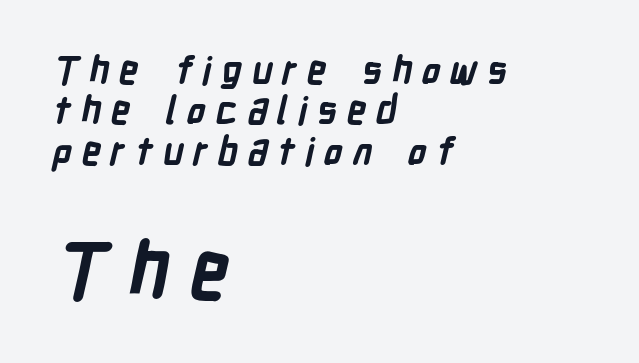
{"serif": "no", "bold": "yes", "weight": "bold", "width": "condensed", "stroke_contrast": "low", "x_height": "medium", "monospaced": "no", "underline": "no", "align": "left", "line_spacing": "tight", "line_spacing_ratio": 1.06, "letter_spacing": "wide", "letter_spacing_em": 0.25, "larger_block": "second", "size_ratio": 2.03, "glyph_px": 77}
